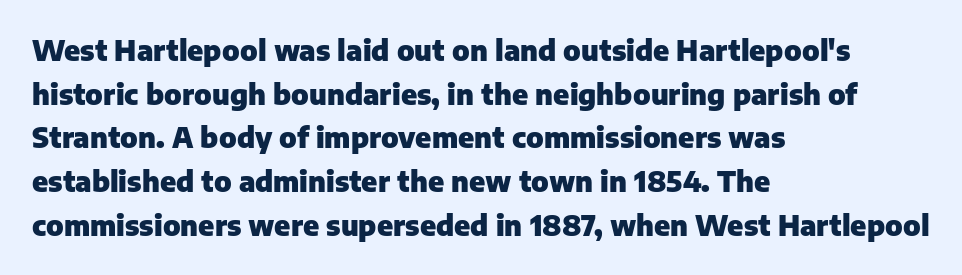
The image shows 28 px heavy sans-serif type, upright; set left-aligned, normal line spacing (1.56x), normal letter spacing, not underlined; low stroke contrast and a medium x-height.
